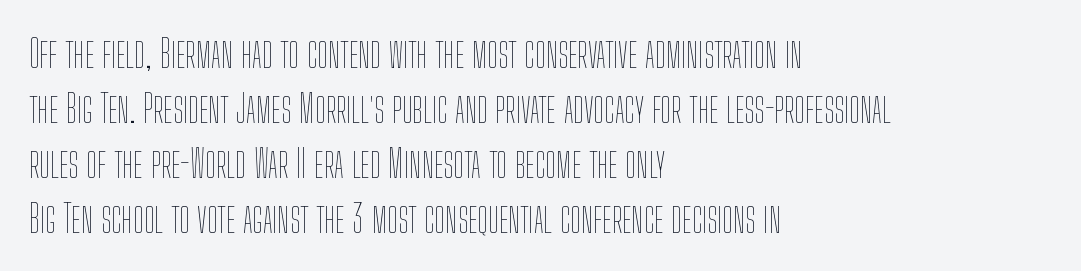
The rendering keeps characters at their native spacing. Notice how descenders clear the ascenders below comfortably — that's standard leading. Do the letters lean? They stand straight. Heft: none added — not bold. Caption: multi-line text, flush left, ragged right.
